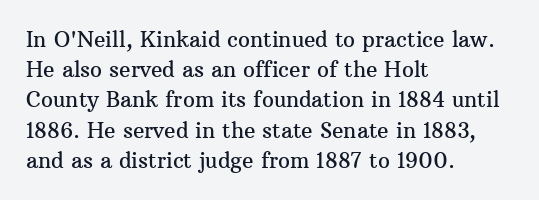
The lines sit at an ordinary, default distance from one another. In terms of posture, this sample is upright. What stands out about the letter spacing? Nothing — it is the standard amount. Leftover space on each line is placed entirely after the last word. Check the space under the baseline: it is left empty.
